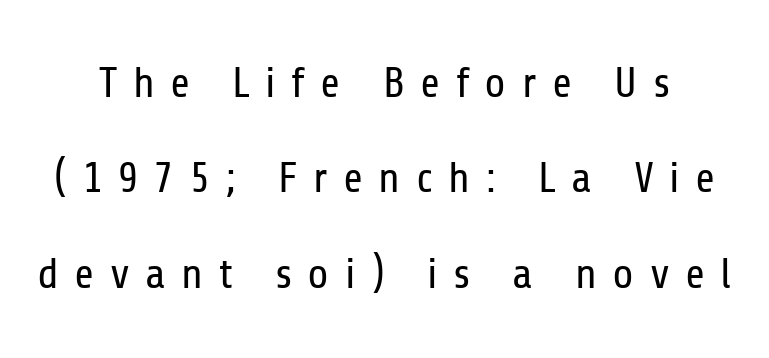
Q: Is the text bold? A: No.
Q: Is the text italic (slanted)? A: No, it is upright.
Q: Is the typeface a serif or a sans-serif typeface? A: Sans-serif.
Q: Is the text underlined? A: No.
Q: Is the spacing between letters normal or unusually wide? A: Unusually wide.
Q: Is the spacing between lines tight, normal or loose? A: Loose.
Q: Width (condensed, normal, or wide)? A: Condensed.
Q: Stroke contrast? A: Low.
Q: x-height? A: Medium.
Q: Monospaced? A: No.
